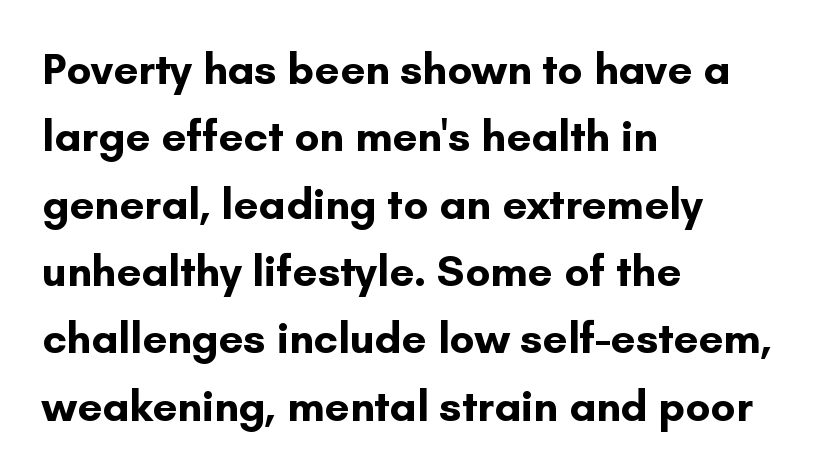
Q: Is the text bold? A: Yes.
Q: Is the text italic (slanted)? A: No, it is upright.
Q: Is the typeface a serif or a sans-serif typeface? A: Sans-serif.
Q: Is the text underlined? A: No.
Q: How is the paragraph aligned? A: Left-aligned.
Q: Is the spacing between letters normal or unusually wide? A: Normal.
Q: Is the spacing between lines tight, normal or loose? A: Normal.
Q: Width (condensed, normal, or wide)? A: Normal.
Q: Stroke contrast? A: Low.
Q: x-height? A: Small.
Q: Monospaced? A: No.
